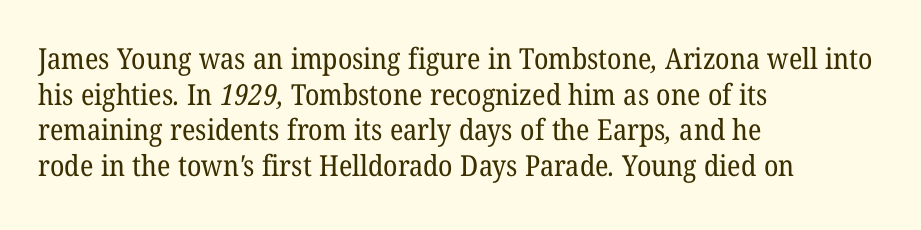
The image shows 29 px regular-weight serif type; set left-aligned, line spacing 1.23x, normal letter spacing, not underlined; low stroke contrast and a medium x-height.
